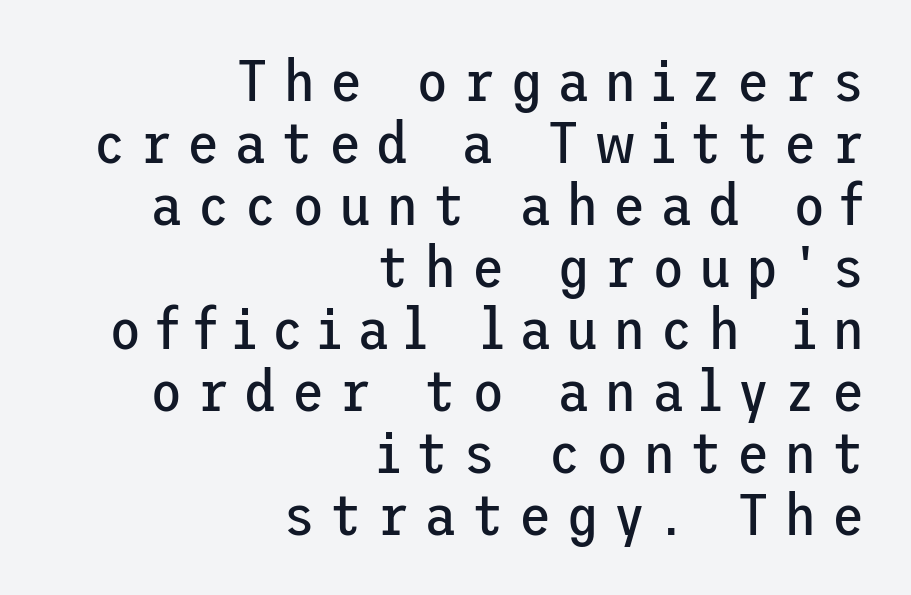
Horizontal alignment here is rightward, an uncommon choice for prose. Tightly led — the rows are bunched. Short note: letters widely spaced. Nothing heavy about these letters — not bold at all.
